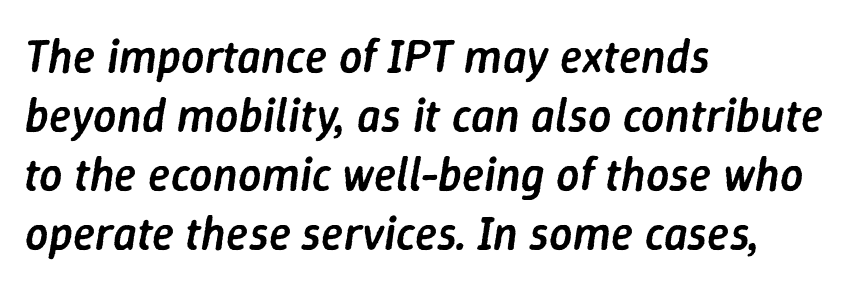
Q: Is the text bold? A: Semi-bold.
Q: Is the text italic (slanted)? A: Yes, it leans right by about 9 degrees.
Q: Is the text underlined? A: No.
Q: How is the paragraph aligned? A: Left-aligned.
Q: Is the spacing between letters normal or unusually wide? A: Normal.
Q: Is the spacing between lines tight, normal or loose? A: Normal.
Q: Width (condensed, normal, or wide)? A: Normal.
Q: Stroke contrast? A: Low.
Q: x-height? A: Medium.
Q: Monospaced? A: No.
